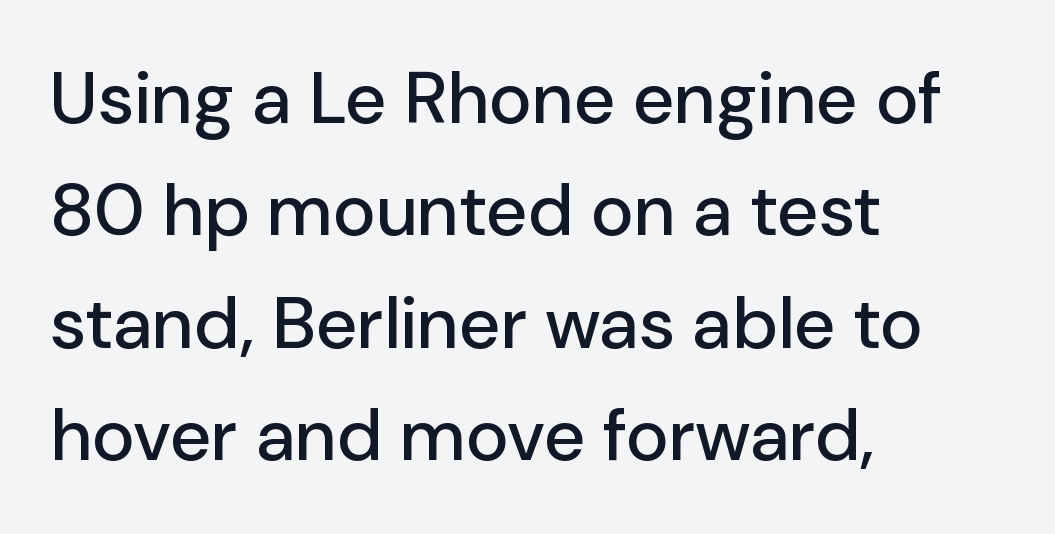
{"serif": "no", "italic": "no", "width": "normal", "stroke_contrast": "low", "x_height": "medium", "monospaced": "no", "underline": "no", "align": "left", "line_spacing": "normal", "line_spacing_ratio": 1.54, "letter_spacing": "normal", "letter_spacing_em": 0.0, "glyph_px": 73}
